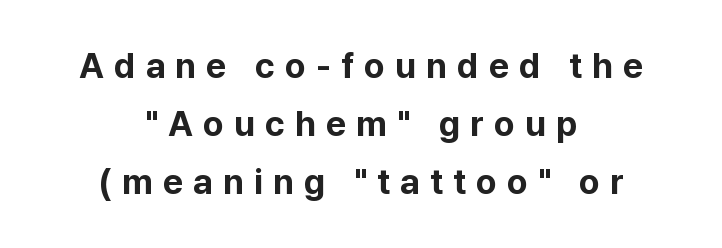
{"serif": "no", "italic": "no", "bold": "yes", "weight": "bold", "width": "normal", "stroke_contrast": "low", "x_height": "medium", "monospaced": "no", "underline": "no", "align": "center", "line_spacing": "normal", "line_spacing_ratio": 1.66, "letter_spacing": "wide", "letter_spacing_em": 0.29, "glyph_px": 35}
